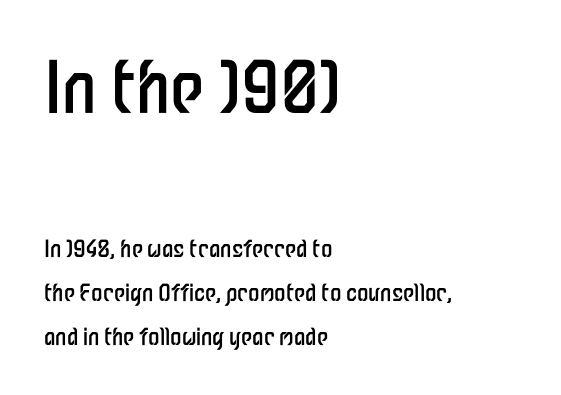
{"serif": "no", "italic": "no", "bold": "no", "weight": "regular", "width": "condensed", "stroke_contrast": "low", "x_height": "medium", "monospaced": "no", "underline": "no", "align": "left", "line_spacing": "loose", "line_spacing_ratio": 1.91, "letter_spacing": "normal", "letter_spacing_em": 0.0, "larger_block": "first", "size_ratio": 3.04, "glyph_px": 70}
